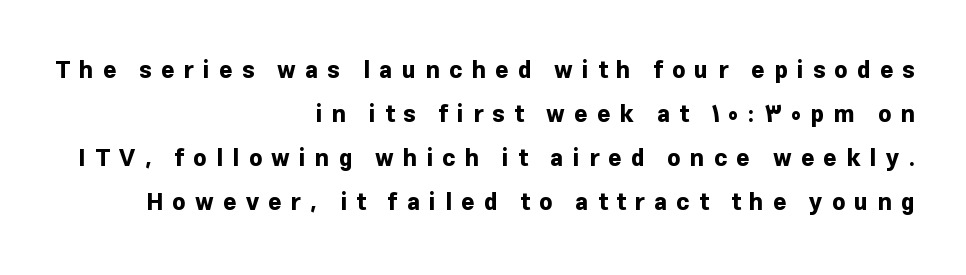
{"italic": "no", "bold": "yes", "underline": "no", "align": "right", "line_spacing": "loose", "line_spacing_ratio": 1.91, "letter_spacing": "wide", "letter_spacing_em": 0.4, "glyph_px": 23}
